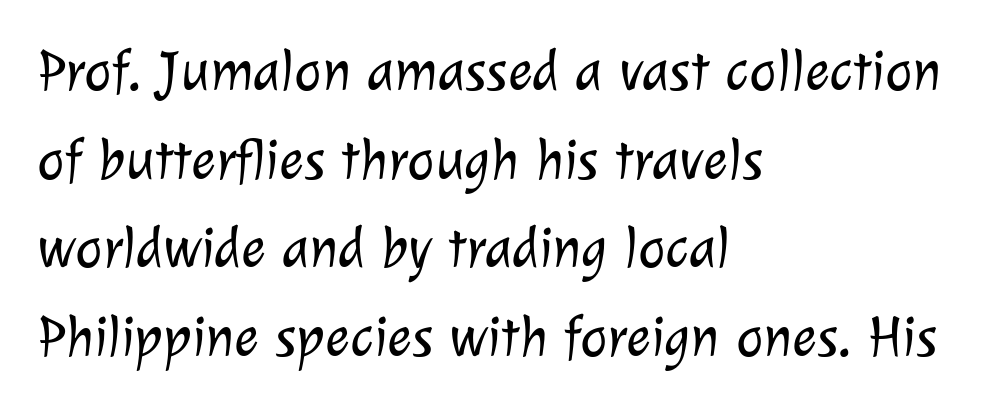
The designer went with a sans here, leaving each stem footless. Every row of glyphs begins at an identical x-position on the left. Successive baselines arrive at the customary interval. This is not heavy type; no bold has been used. In terms of letterspacing, this is plain default setting. Anything drawn beneath the words? Only blank space.
